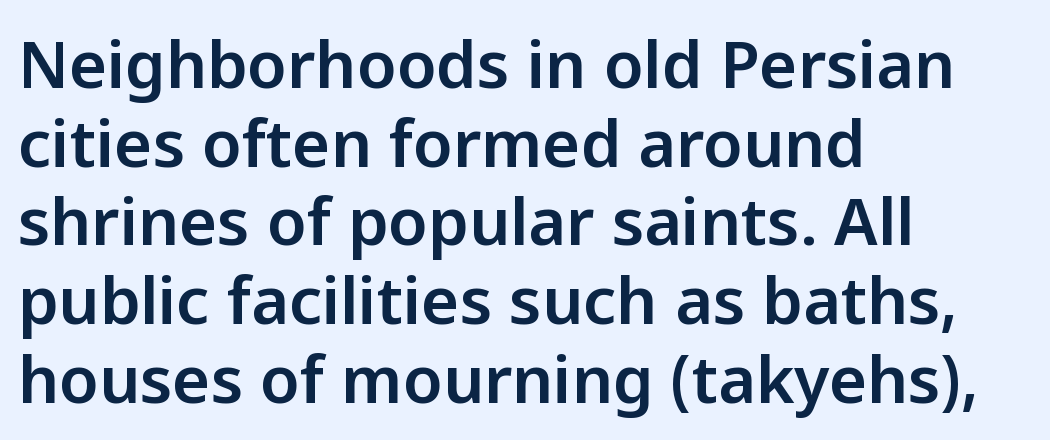
{"serif": "no", "italic": "no", "width": "normal", "stroke_contrast": "low", "x_height": "medium", "monospaced": "no", "underline": "no", "align": "left", "line_spacing_ratio": 1.21, "letter_spacing": "normal", "letter_spacing_em": 0.0, "glyph_px": 65}
